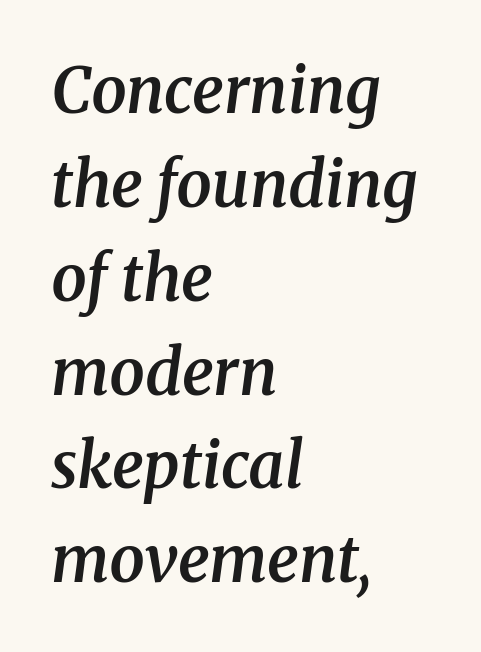
{"serif": "yes", "italic": "yes", "lean": "right", "slant_degrees": 8, "bold": "semi", "weight": "semibold", "width": "normal", "stroke_contrast": "medium", "x_height": "medium", "monospaced": "no", "underline": "no", "align": "left", "line_spacing": "normal", "line_spacing_ratio": 1.49, "letter_spacing": "normal", "letter_spacing_em": 0.0, "glyph_px": 63}
